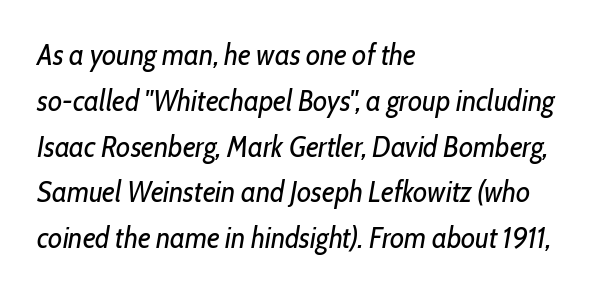
The block of text has a typical density, with ordinary space between rows. Compared with ordinary roman type, these characters are visibly tilted. Nobody touched the tracking dial on this one. All the whitespace from short lines collects on the right.
